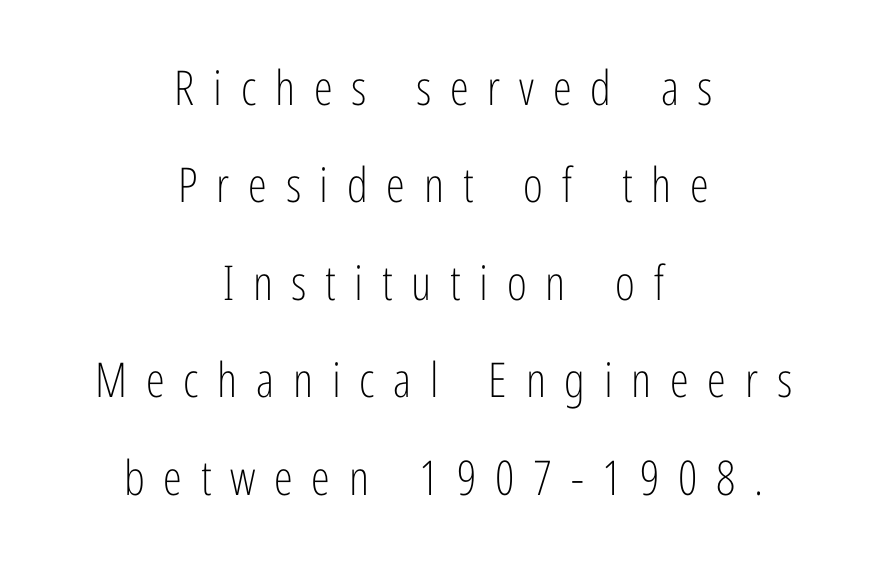
The face used here is rendered with a markedly widened letterfit. Looks like regular typesetting: each glyph gets only the width it needs. Do the letters lean? They stand straight. Weight: in the light-to-regular range. These lines are composed in type without serifs. Every row of glyphs is offset so its center matches the block's center.
